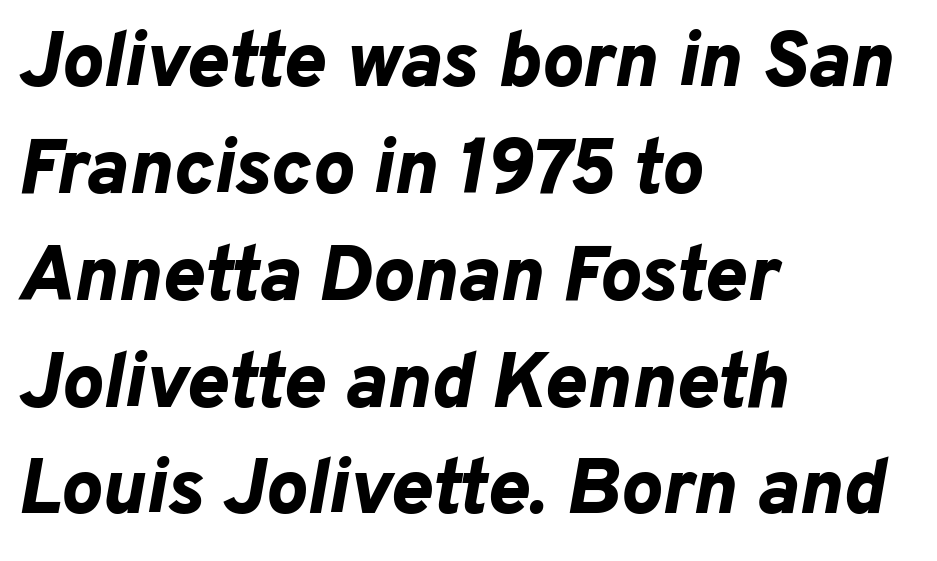
Clear beneath every line of the passage. This rendering uses left alignment, leaving the right contour irregular. Standard letterfit; no display-style spreading of the glyphs. Does the weight exceed regular? Yes, all the way to bold. You could not count columns in this text — the font is proportionally spaced. This block has exactly the height ordinary leading produces.
